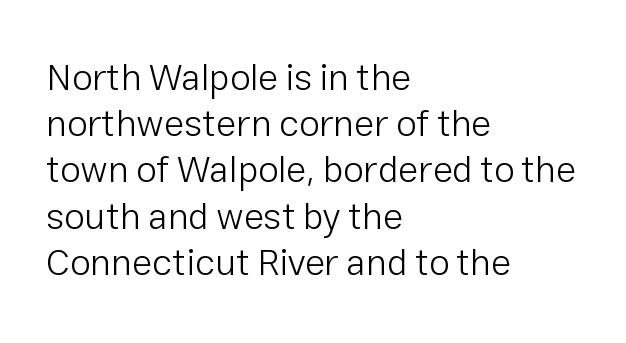
Nope, no serifs anywhere on these letters. Line spacing here is normal. The zone under the glyphs is completely vacant. Is the type heavy? It reads as light-to-regular instead. The lines in this sample share a left origin and differ only in where they stop.
